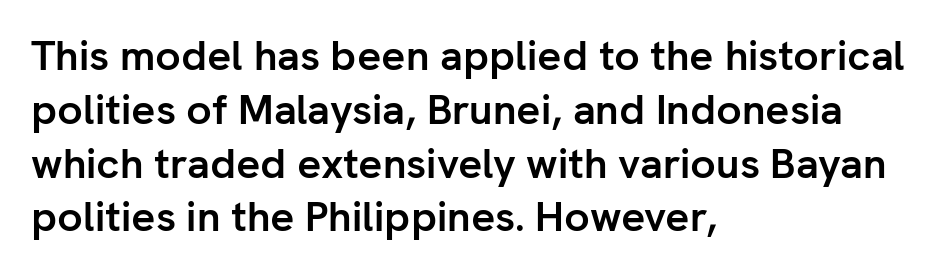
Q: Is the text bold? A: Yes.
Q: Is the text italic (slanted)? A: No, it is upright.
Q: Is the typeface a serif or a sans-serif typeface? A: Sans-serif.
Q: Is the text underlined? A: No.
Q: How is the paragraph aligned? A: Left-aligned.
Q: Is the spacing between letters normal or unusually wide? A: Normal.
Q: Is the spacing between lines tight, normal or loose? A: Normal.
Q: Width (condensed, normal, or wide)? A: Normal.
Q: Stroke contrast? A: Low.
Q: x-height? A: Medium.
Q: Monospaced? A: No.
